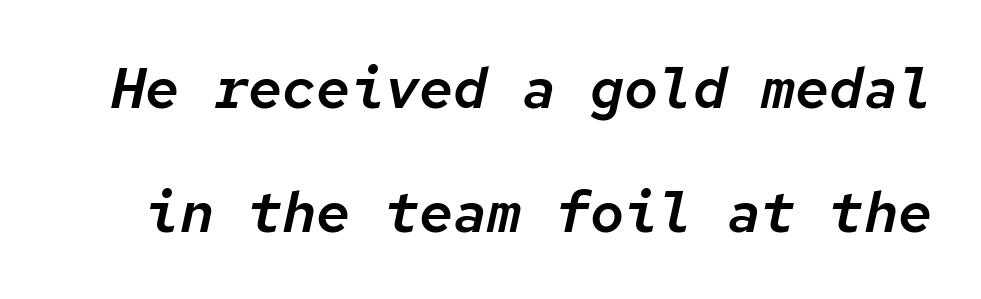
Q: Is the text italic (slanted)? A: Yes, it leans right by about 12 degrees.
Q: Is the text underlined? A: No.
Q: Is the spacing between letters normal or unusually wide? A: Normal.
Q: Is the spacing between lines tight, normal or loose? A: Loose.
Q: Width (condensed, normal, or wide)? A: Normal.
Q: Stroke contrast? A: Low.
Q: x-height? A: Medium.
Q: Monospaced? A: Yes.
